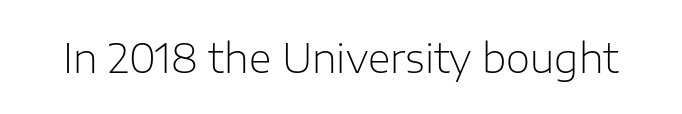
The letters advance in unequal steps, a hallmark of proportional type. Type style note: lacks serifs. Compared with typical body copy, the letter spacing here is the same. Heft: none added — not bold. Notice how the stems are strictly vertical — no italics here. Beneath every word, the page is bare.
